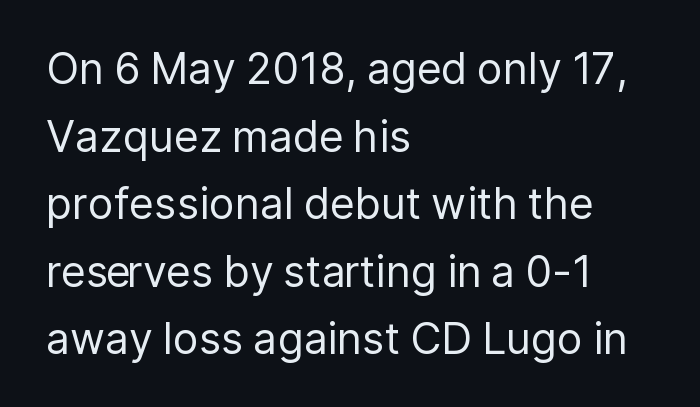
Q: Is the text bold? A: No.
Q: Is the text italic (slanted)? A: No, it is upright.
Q: Is the typeface a serif or a sans-serif typeface? A: Sans-serif.
Q: Is the text underlined? A: No.
Q: How is the paragraph aligned? A: Left-aligned.
Q: Is the spacing between letters normal or unusually wide? A: Normal.
Q: Is the spacing between lines tight, normal or loose? A: Normal.
Q: Width (condensed, normal, or wide)? A: Normal.
Q: Stroke contrast? A: Low.
Q: x-height? A: Medium.
Q: Monospaced? A: No.
